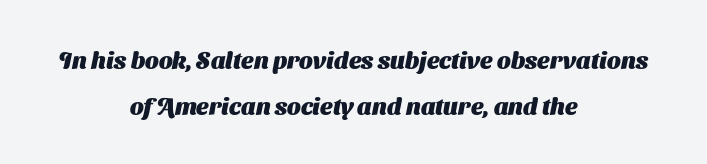
Q: Is the text bold? A: Yes.
Q: Is the text underlined? A: No.
Q: How is the paragraph aligned? A: Centered.
Q: Is the spacing between letters normal or unusually wide? A: Normal.
Q: Is the spacing between lines tight, normal or loose? A: Loose.
